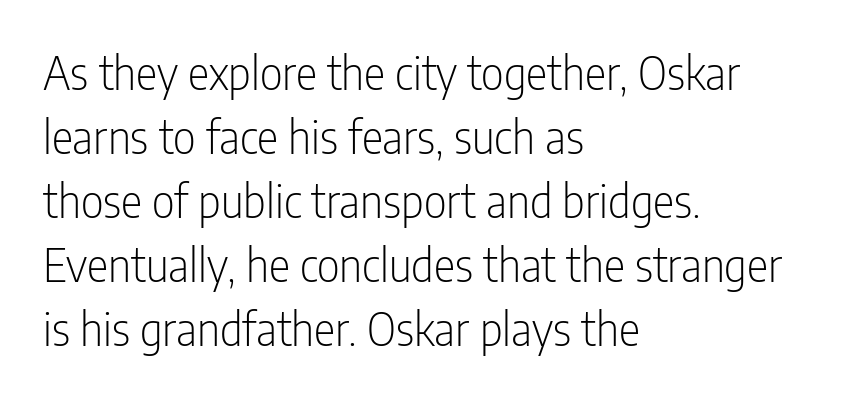
The image shows 45 px light, condensed sans-serif type, upright; set left-aligned, normal line spacing (1.42x), normal letter spacing, not underlined; low stroke contrast and a medium x-height.
